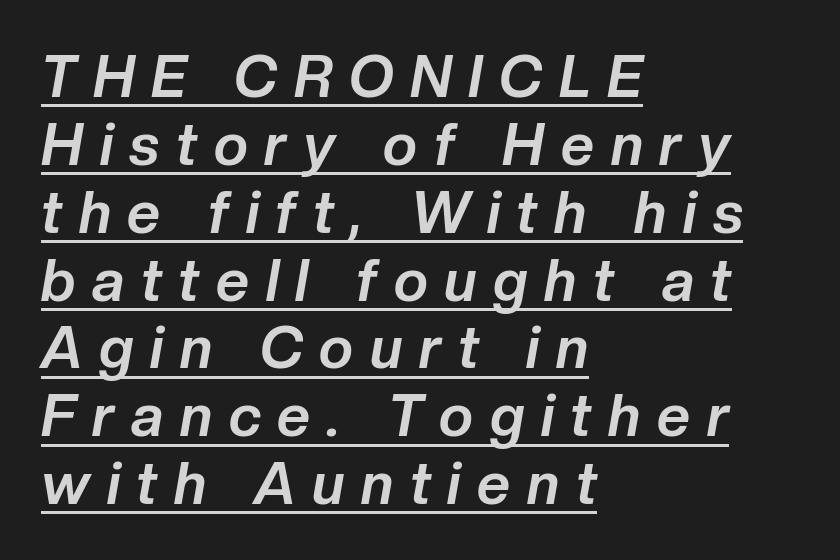
Q: Is the text bold? A: Yes.
Q: Is the text italic (slanted)? A: Yes, it leans right by about 10 degrees.
Q: Is the text underlined? A: Yes.
Q: How is the paragraph aligned? A: Left-aligned.
Q: Is the spacing between letters normal or unusually wide? A: Unusually wide.
Q: Width (condensed, normal, or wide)? A: Normal.
Q: Stroke contrast? A: Low.
Q: x-height? A: Medium.
Q: Monospaced? A: No.
